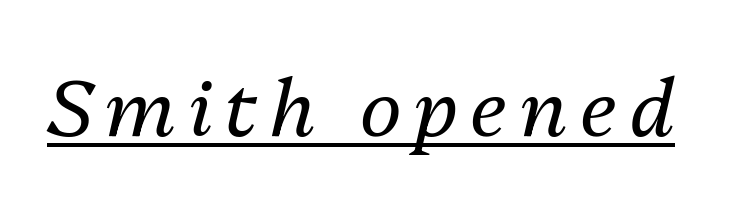
Looking at the ascenders, they clearly lean. This is not heavy type; no bold has been used. A rule runs beneath these lines of type. These lines are rendered in a variable-pitch font.
